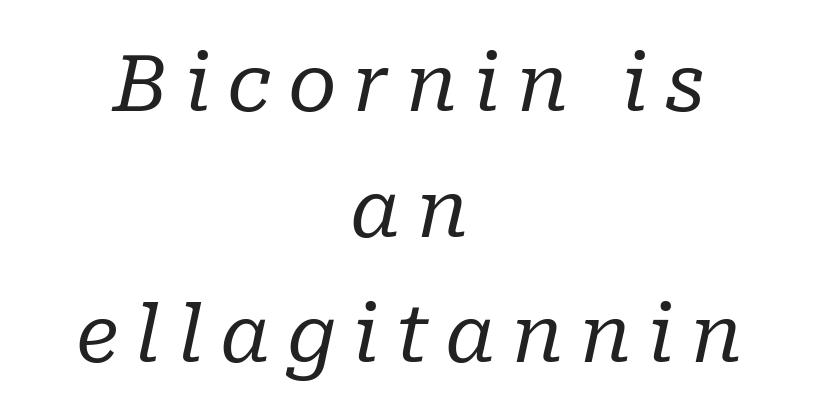
{"serif": "yes", "italic": "yes", "lean": "right", "slant_degrees": 10, "bold": "no", "weight": "regular", "width": "normal", "stroke_contrast": "low", "x_height": "medium", "monospaced": "no", "underline": "no", "align": "center", "line_spacing": "normal", "line_spacing_ratio": 1.59, "letter_spacing": "wide", "letter_spacing_em": 0.21, "glyph_px": 79}
